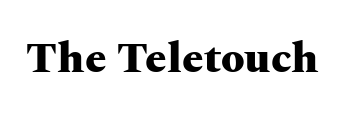
The image shows 43 px heavy, wide serif type, upright; set normal letter spacing, not underlined; medium stroke contrast and a medium x-height.
